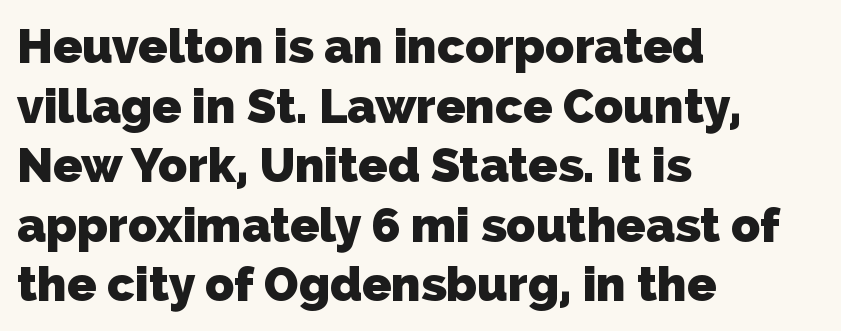
Q: Is the text bold? A: Yes.
Q: Is the typeface a serif or a sans-serif typeface? A: Sans-serif.
Q: Is the text underlined? A: No.
Q: How is the paragraph aligned? A: Left-aligned.
Q: Is the spacing between letters normal or unusually wide? A: Normal.
Q: Width (condensed, normal, or wide)? A: Normal.
Q: Stroke contrast? A: Low.
Q: x-height? A: Medium.
Q: Monospaced? A: No.
